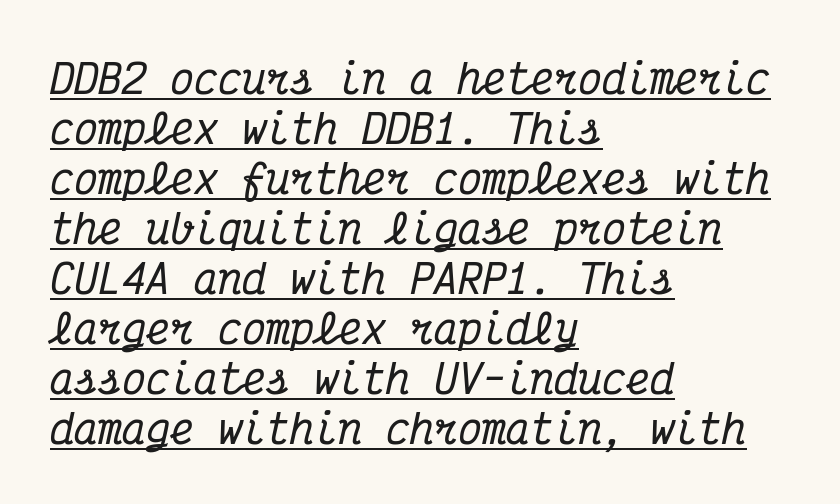
Q: Is the text italic (slanted)? A: Yes, it leans right by about 12 degrees.
Q: Is the typeface a serif or a sans-serif typeface? A: Serif.
Q: Is the text underlined? A: Yes.
Q: How is the paragraph aligned? A: Left-aligned.
Q: Is the spacing between letters normal or unusually wide? A: Normal.
Q: Is the spacing between lines tight, normal or loose? A: Normal.
Q: Width (condensed, normal, or wide)? A: Condensed.
Q: Stroke contrast? A: Medium.
Q: x-height? A: Medium.
Q: Monospaced? A: Yes.
